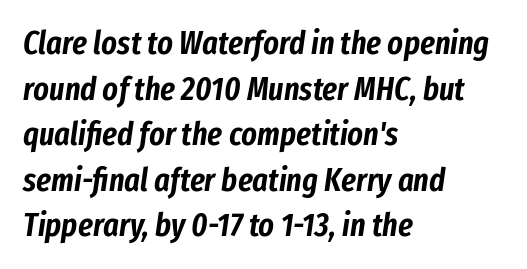
Alignment: flush left. Line spacing here is normal. Slant detected: the letters are inclined. Spacing between characters is what you'd get straight out of the box. The passage shown is typed in a proportional face where columns would drift.
